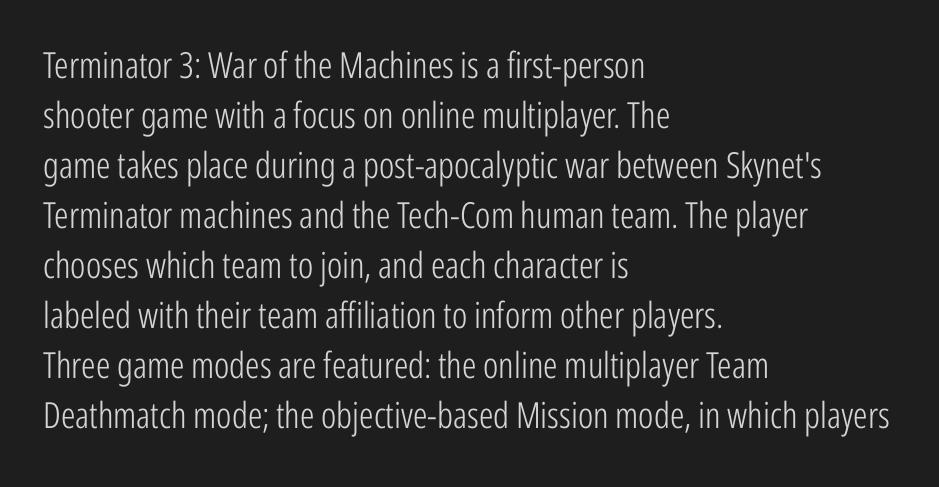
{"serif": "no", "italic": "no", "bold": "no", "weight": "light", "width": "condensed", "stroke_contrast": "low", "x_height": "medium", "monospaced": "no", "underline": "no", "align": "left", "line_spacing": "normal", "line_spacing_ratio": 1.39, "letter_spacing": "normal", "letter_spacing_em": 0.0, "glyph_px": 36}
